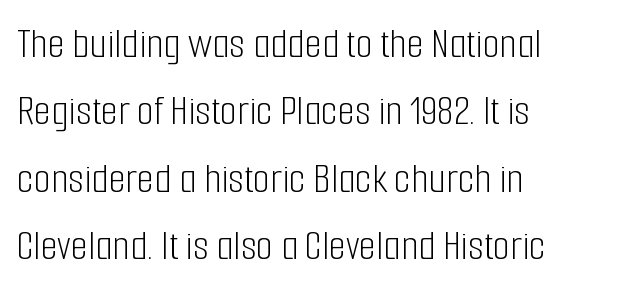
Q: Is the text bold? A: No.
Q: Is the text italic (slanted)? A: No, it is upright.
Q: Is the typeface a serif or a sans-serif typeface? A: Sans-serif.
Q: Is the text underlined? A: No.
Q: How is the paragraph aligned? A: Left-aligned.
Q: Is the spacing between letters normal or unusually wide? A: Normal.
Q: Is the spacing between lines tight, normal or loose? A: Normal.
Q: Width (condensed, normal, or wide)? A: Condensed.
Q: Stroke contrast? A: Low.
Q: x-height? A: Medium.
Q: Monospaced? A: No.
